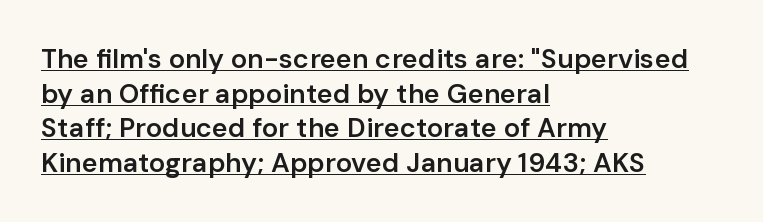
{"italic": "no", "bold": "semi", "underline": "yes", "align": "left", "line_spacing": "normal", "line_spacing_ratio": 1.28, "letter_spacing": "normal", "letter_spacing_em": 0.0, "glyph_px": 27}
